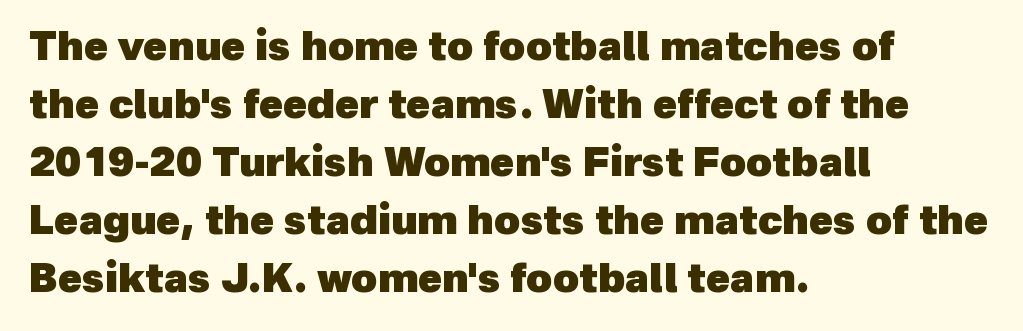
{"serif": "no", "bold": "yes", "weight": "heavy", "width": "normal", "x_height": "medium", "monospaced": "no", "underline": "no", "align": "left", "line_spacing": "normal", "line_spacing_ratio": 1.45, "letter_spacing": "normal", "letter_spacing_em": 0.0, "glyph_px": 40}
